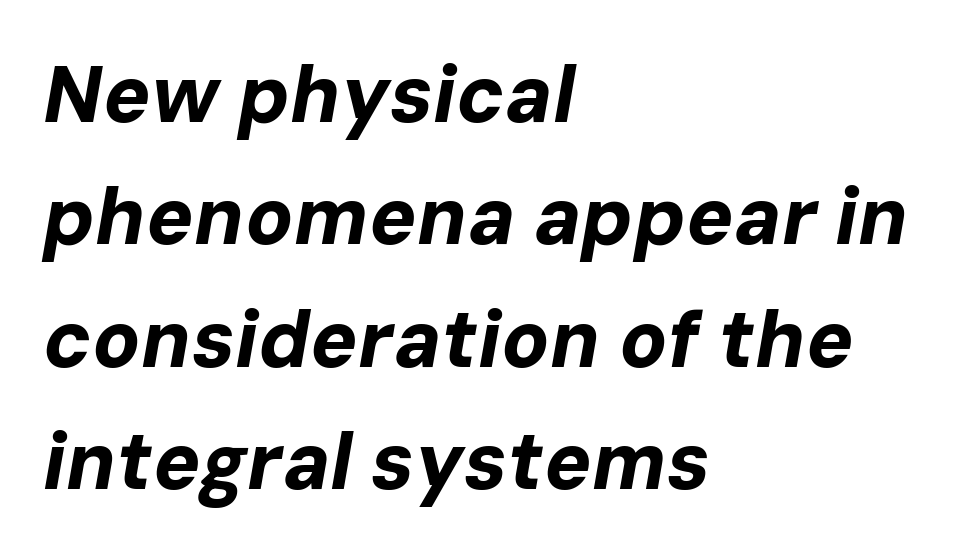
The image shows 79 px bold type, italic (leaning right); set left-aligned, normal line spacing (1.55x), normal letter spacing, not underlined; low stroke contrast and a medium x-height.
